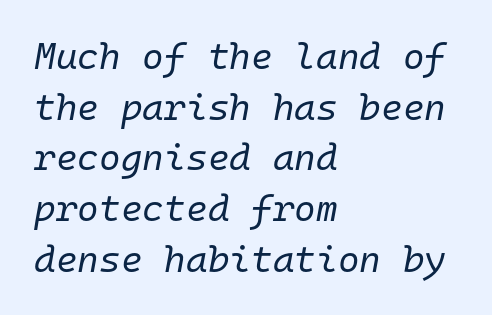
{"italic": "yes", "lean": "right", "slant_degrees": 10, "bold": "no", "weight": "regular", "width": "normal", "stroke_contrast": "low", "x_height": "medium", "monospaced": "yes", "underline": "no", "align": "left", "line_spacing": "normal", "line_spacing_ratio": 1.37, "letter_spacing": "normal", "letter_spacing_em": 0.0, "glyph_px": 37}
